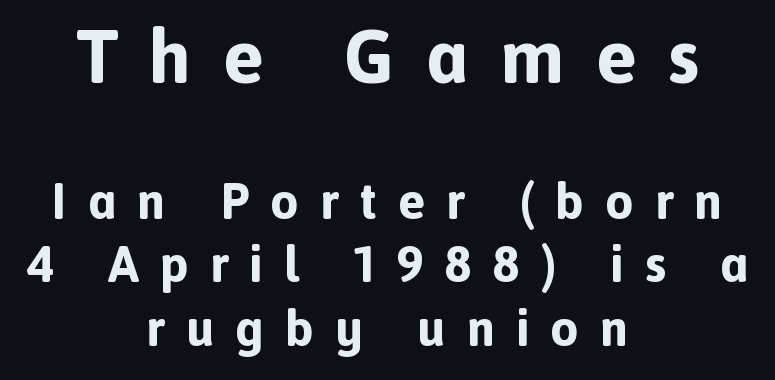
The image shows 76 px bold sans-serif type, upright; set centered, line spacing 1.24x, unusually wide letter spacing (+0.41 em), not underlined; the first (top) block is 1.49x larger; a medium x-height.
